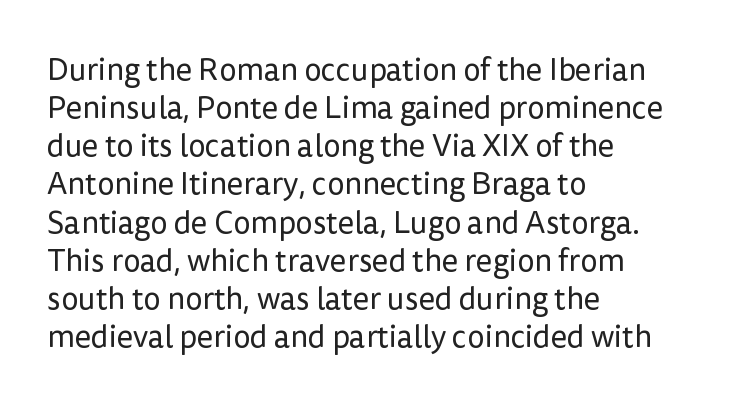
Q: Is the text bold? A: No.
Q: Is the text italic (slanted)? A: No, it is upright.
Q: Is the typeface a serif or a sans-serif typeface? A: Sans-serif.
Q: Is the text underlined? A: No.
Q: How is the paragraph aligned? A: Left-aligned.
Q: Is the spacing between letters normal or unusually wide? A: Normal.
Q: Width (condensed, normal, or wide)? A: Normal.
Q: Stroke contrast? A: Low.
Q: x-height? A: Medium.
Q: Monospaced? A: No.
